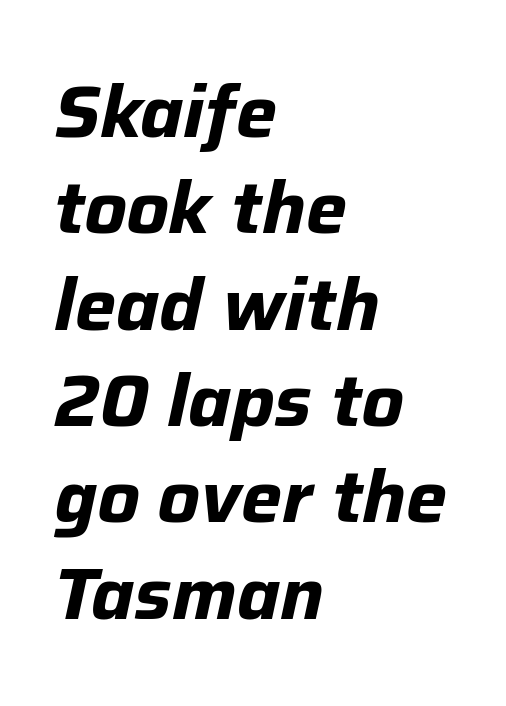
{"italic": "yes", "lean": "right", "slant_degrees": 12, "bold": "yes", "weight": "bold", "width": "normal", "stroke_contrast": "low", "x_height": "medium", "monospaced": "no", "underline": "no", "align": "left", "line_spacing": "normal", "line_spacing_ratio": 1.32, "letter_spacing": "normal", "letter_spacing_em": 0.0, "glyph_px": 73}
